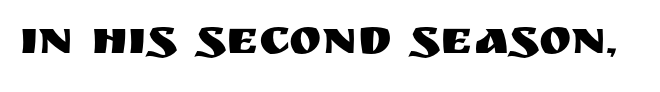
{"serif": "no", "italic": "no", "width": "normal", "stroke_contrast": "medium", "x_height": "large", "monospaced": "no", "underline": "no", "letter_spacing": "normal", "letter_spacing_em": 0.0, "glyph_px": 49}
